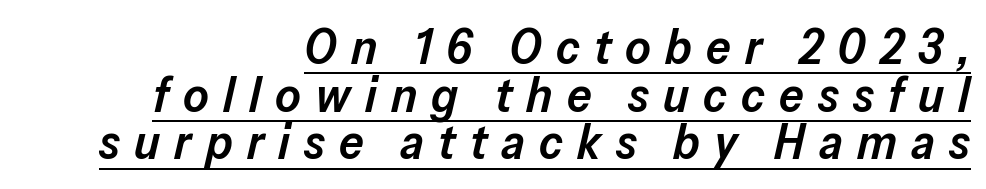
Q: Is the text bold? A: Semi-bold.
Q: Is the text italic (slanted)? A: Yes, it leans right by about 13 degrees.
Q: Is the text underlined? A: Yes.
Q: How is the paragraph aligned? A: Right-aligned.
Q: Is the spacing between letters normal or unusually wide? A: Unusually wide.
Q: Is the spacing between lines tight, normal or loose? A: Tight.
Q: Width (condensed, normal, or wide)? A: Normal.
Q: Stroke contrast? A: Low.
Q: x-height? A: Medium.
Q: Monospaced? A: No.
